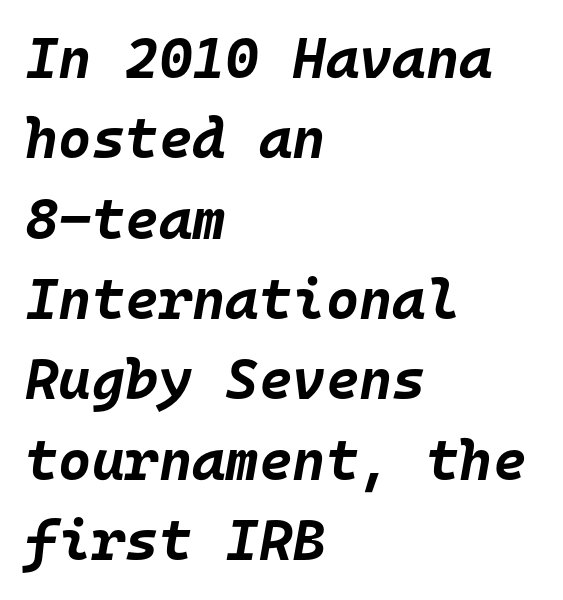
Q: Is the text bold? A: Yes.
Q: Is the text italic (slanted)? A: Yes, it leans right by about 10 degrees.
Q: Is the text underlined? A: No.
Q: How is the paragraph aligned? A: Left-aligned.
Q: Is the spacing between letters normal or unusually wide? A: Normal.
Q: Is the spacing between lines tight, normal or loose? A: Normal.
Q: Width (condensed, normal, or wide)? A: Normal.
Q: Stroke contrast? A: Low.
Q: x-height? A: Large.
Q: Monospaced? A: Yes.
